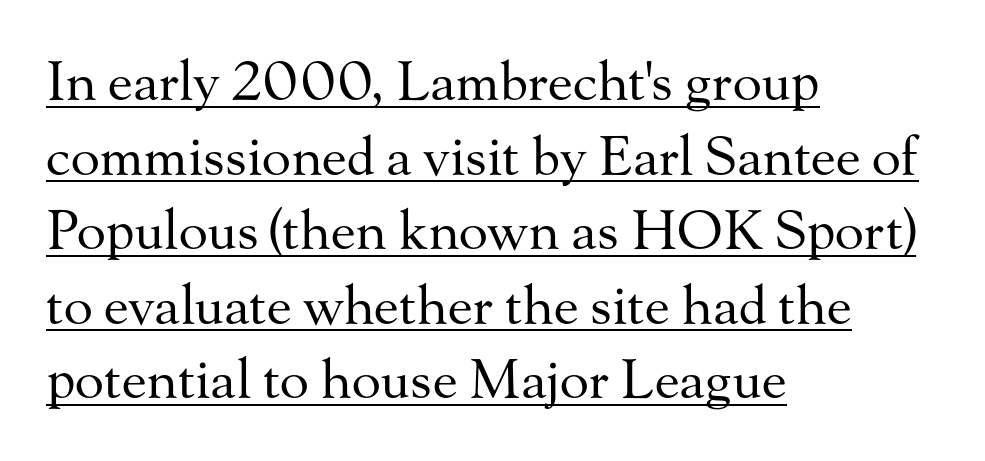
The image shows 54 px regular-weight serif type, upright; set left-aligned, normal line spacing (1.38x), normal letter spacing, underlined; medium stroke contrast and a small x-height.
